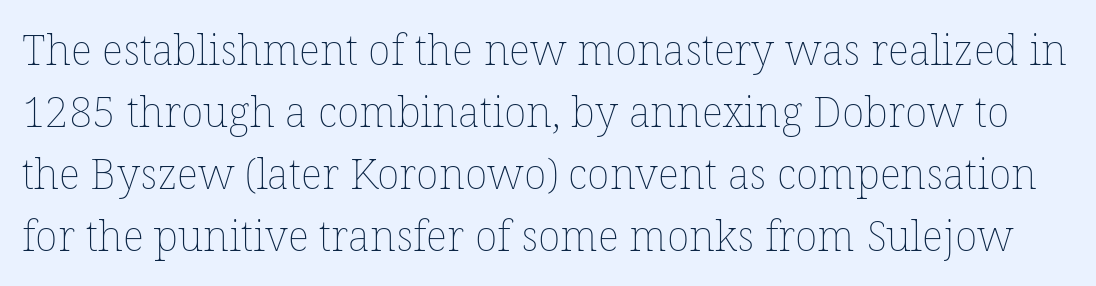
Character widths vary here, with narrow letters taking less room than wide ones. Compared with typical paragraphs, the rows here are spaced about the same. A light-to-regular cut is what we see here. Upright lettering throughout. The words here are not underlined.
